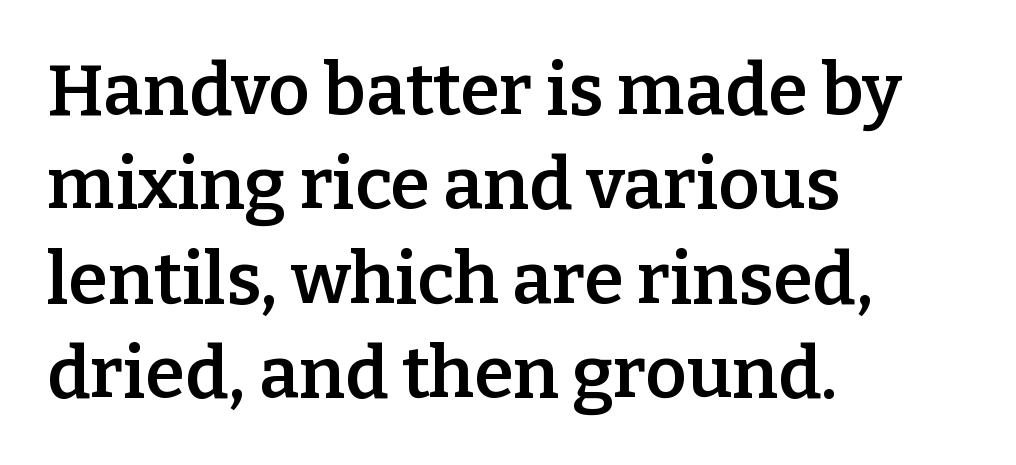
{"serif": "yes", "italic": "no", "bold": "semi", "weight": "semibold", "width": "normal", "stroke_contrast": "low", "x_height": "medium", "monospaced": "no", "underline": "no", "align": "left", "line_spacing": "normal", "line_spacing_ratio": 1.31, "letter_spacing": "normal", "letter_spacing_em": 0.0, "glyph_px": 72}
